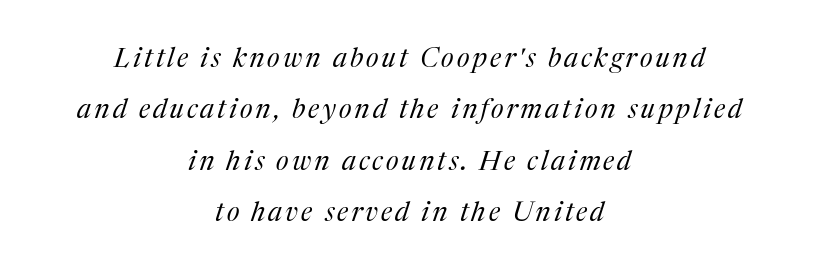
Q: Is the text bold? A: No.
Q: Is the text italic (slanted)? A: Yes, it leans right by about 17 degrees.
Q: Is the text underlined? A: No.
Q: How is the paragraph aligned? A: Centered.
Q: Is the spacing between lines tight, normal or loose? A: Loose.
